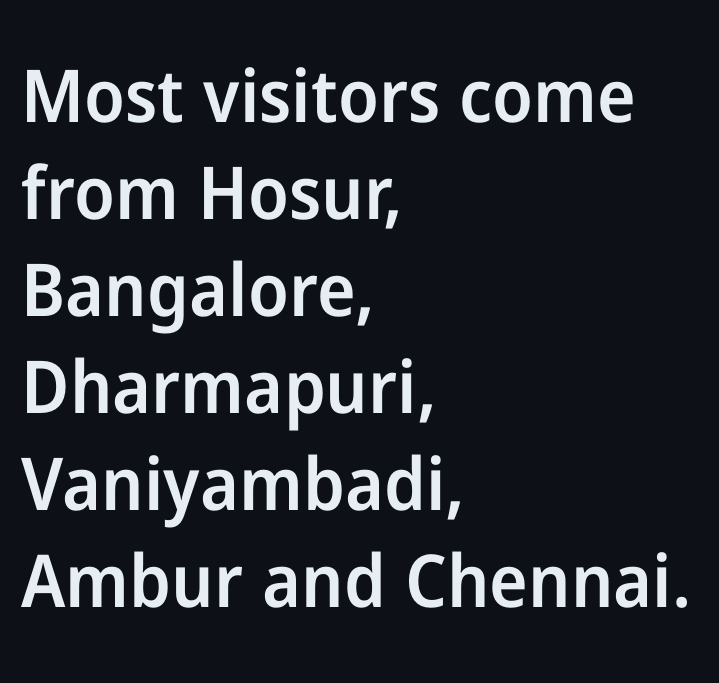
Does the weight exceed regular? Yes, but only to semibold. The space between consecutive lines is moderate. The passage shown has conventional tracking throughout. Underlining? Definitely not there.
